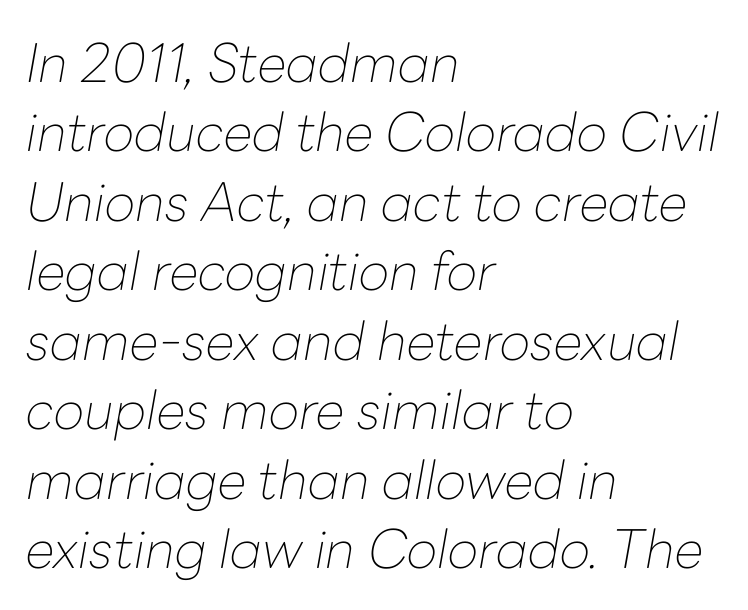
Q: Is the text bold? A: No.
Q: Is the text italic (slanted)? A: Yes, it leans right by about 10 degrees.
Q: Is the text underlined? A: No.
Q: How is the paragraph aligned? A: Left-aligned.
Q: Is the spacing between letters normal or unusually wide? A: Normal.
Q: Is the spacing between lines tight, normal or loose? A: Normal.
Q: Width (condensed, normal, or wide)? A: Normal.
Q: Stroke contrast? A: Low.
Q: x-height? A: Medium.
Q: Monospaced? A: No.
